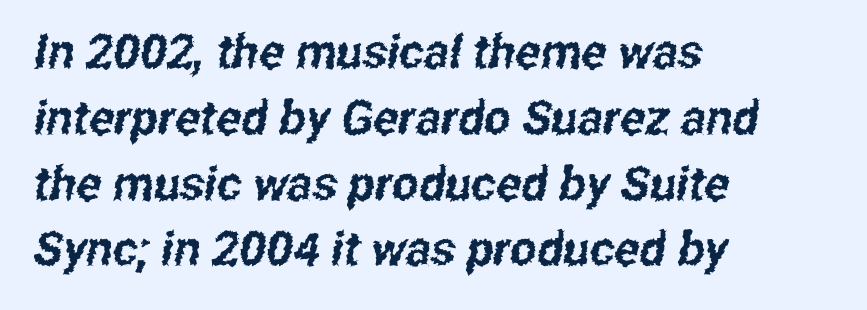
Q: Is the typeface a serif or a sans-serif typeface? A: Sans-serif.
Q: Is the text underlined? A: No.
Q: How is the paragraph aligned? A: Left-aligned.
Q: Is the spacing between letters normal or unusually wide? A: Normal.
Q: Is the spacing between lines tight, normal or loose? A: Normal.
Q: Width (condensed, normal, or wide)? A: Condensed.
Q: Stroke contrast? A: Low.
Q: x-height? A: Medium.
Q: Monospaced? A: No.
